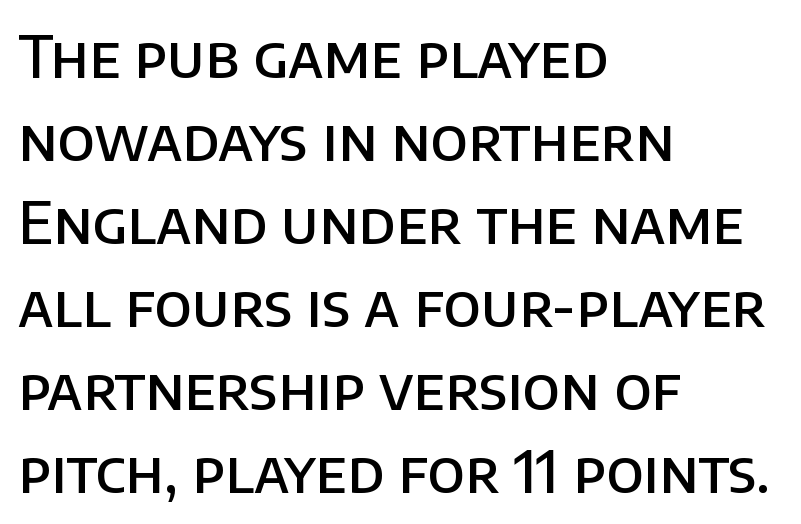
Q: Is the text bold? A: Semi-bold.
Q: Is the text italic (slanted)? A: No, it is upright.
Q: Is the typeface a serif or a sans-serif typeface? A: Sans-serif.
Q: Is the text underlined? A: No.
Q: How is the paragraph aligned? A: Left-aligned.
Q: Is the spacing between letters normal or unusually wide? A: Normal.
Q: Is the spacing between lines tight, normal or loose? A: Normal.
Q: Width (condensed, normal, or wide)? A: Normal.
Q: Stroke contrast? A: Low.
Q: x-height? A: Large.
Q: Monospaced? A: No.
